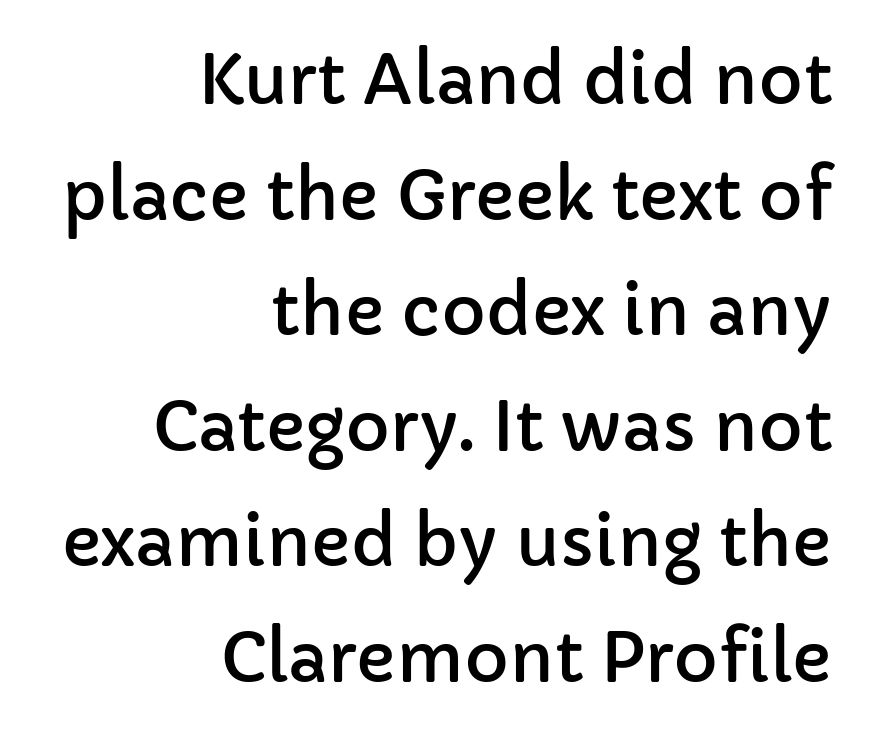
Q: Is the text italic (slanted)? A: No, it is upright.
Q: Is the typeface a serif or a sans-serif typeface? A: Sans-serif.
Q: Is the text underlined? A: No.
Q: How is the paragraph aligned? A: Right-aligned.
Q: Is the spacing between letters normal or unusually wide? A: Normal.
Q: Is the spacing between lines tight, normal or loose? A: Normal.
Q: Width (condensed, normal, or wide)? A: Normal.
Q: Stroke contrast? A: Low.
Q: x-height? A: Medium.
Q: Monospaced? A: No.
